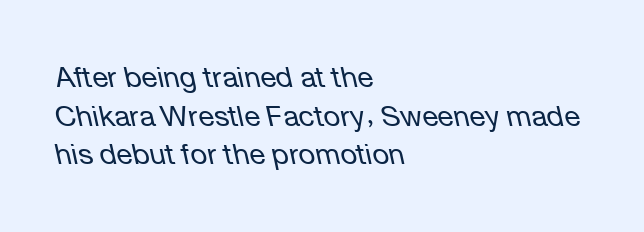
{"italic": "yes", "lean": "left", "slant_degrees": 12, "bold": "no", "weight": "regular", "width": "normal", "stroke_contrast": "low", "x_height": "medium", "monospaced": "no", "underline": "no", "align": "left", "line_spacing": "normal", "line_spacing_ratio": 1.33, "letter_spacing": "normal", "letter_spacing_em": 0.0, "glyph_px": 29}
